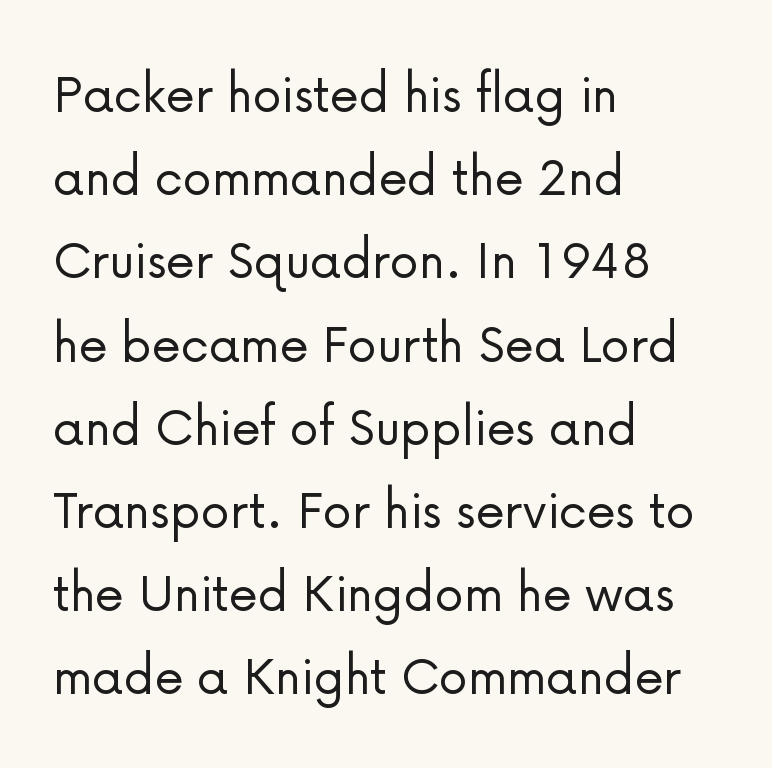
Q: Is the text bold? A: No.
Q: Is the text italic (slanted)? A: No, it is upright.
Q: Is the typeface a serif or a sans-serif typeface? A: Sans-serif.
Q: Is the text underlined? A: No.
Q: How is the paragraph aligned? A: Left-aligned.
Q: Is the spacing between letters normal or unusually wide? A: Normal.
Q: Is the spacing between lines tight, normal or loose? A: Normal.
Q: Width (condensed, normal, or wide)? A: Normal.
Q: Stroke contrast? A: Low.
Q: x-height? A: Medium.
Q: Monospaced? A: No.
